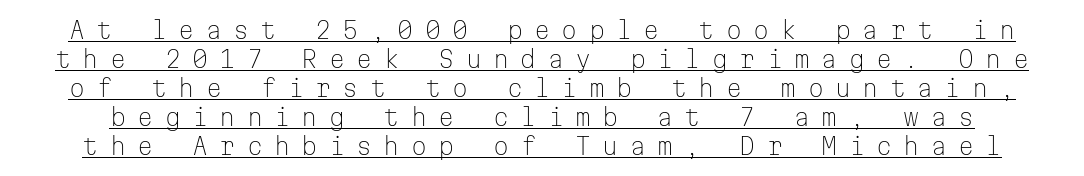
Caption: lettering with a line underneath. The strokes are not fattened; the text isn't bold. This is roman type, the default non-slanted kind. The tracking reads as deliberately expanded to a designer's eye. What's the leading like? Ordinary, nothing unusual.
